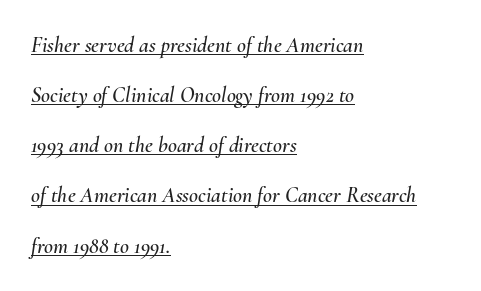
Each line of the rendering has a horizontal stroke beneath the glyphs. The lines in this sample share a left origin and differ only in where they stop. Designer's note — italics engaged. Leading is clearly above the norm, producing a sparse column. Characters follow at the spacing the type designer built in.
